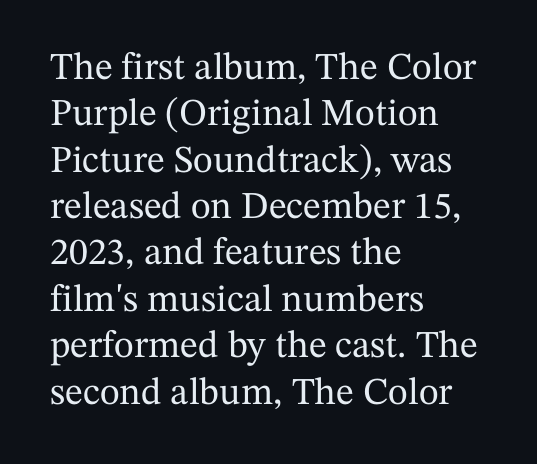
The image shows 38 px serif type, upright; set left-aligned, line spacing 1.22x, normal letter spacing, not underlined; medium stroke contrast and a medium x-height.
